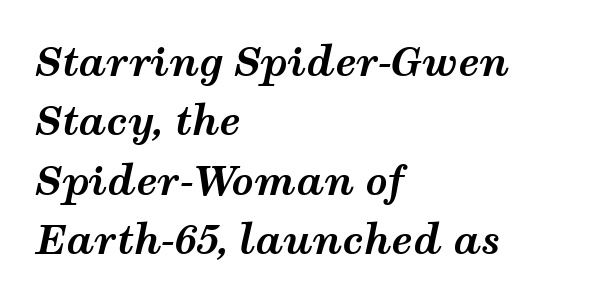
The block of text has a typical density, with ordinary space between rows. Spacing verdict: proportional, widths tailored to each character. This rendering leaves character spacing at its baseline value. You can tell it's italic because the verticals aren't actually vertical. The strokes are fattened all the way to bold.
